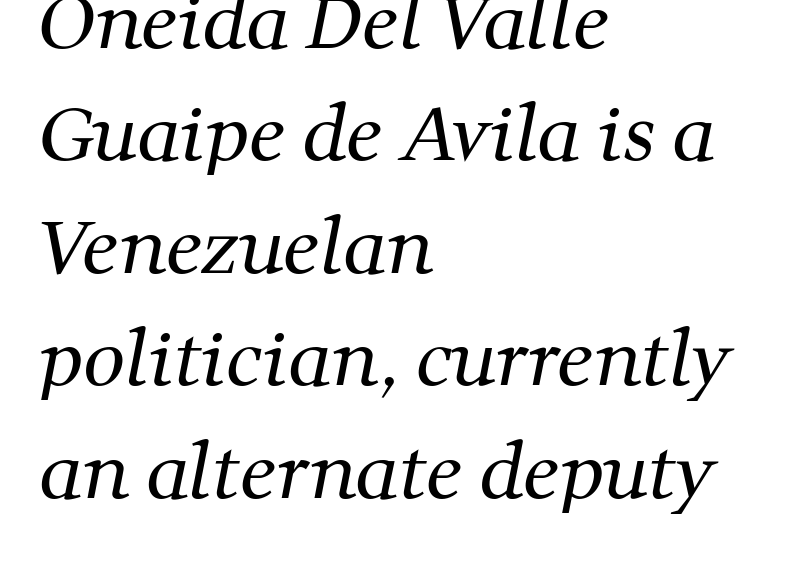
The image shows 74 px regular-weight serif type; set left-aligned, normal line spacing (1.52x), normal letter spacing, not underlined; medium stroke contrast and a medium x-height.
